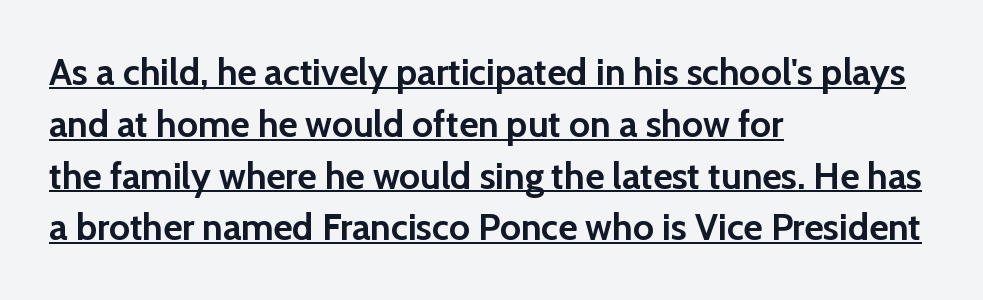
The image shows 37 px semibold sans-serif type, upright; set left-aligned, normal line spacing (1.4x), normal letter spacing, underlined; low stroke contrast and a medium x-height.
